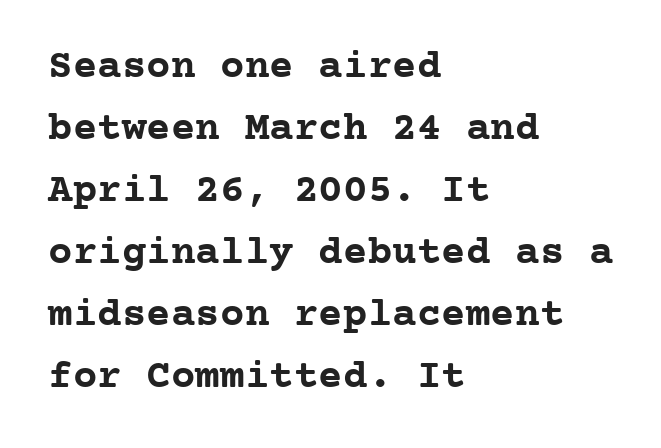
Short and long lines alike share a common starting point at left. Students, this is bold: see how much ink each stroke carries. In terms of posture, this sample is upright. The horizontal fit of the characters is conventional and even. The letters carry serifs — small finishing strokes at the ends of their stems. Compared with typical paragraphs, the rows here are spaced about the same.
